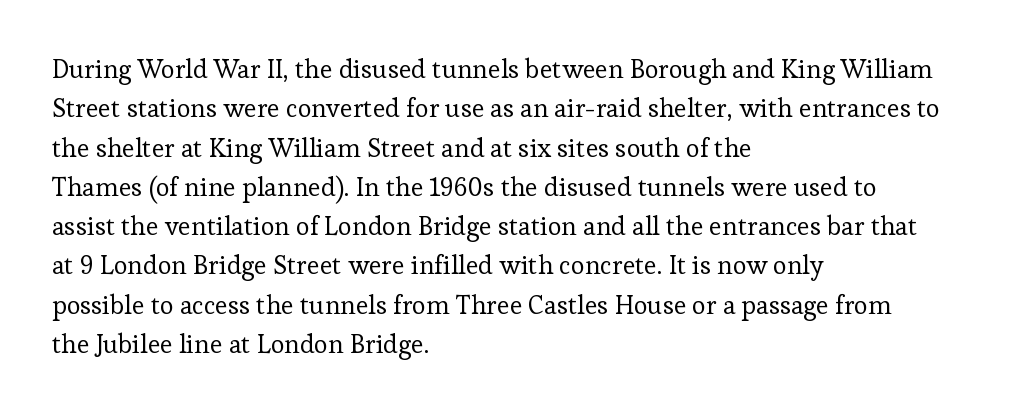
The image shows 26 px text type, upright; set left-aligned, normal line spacing (1.51x), normal letter spacing, not underlined.
